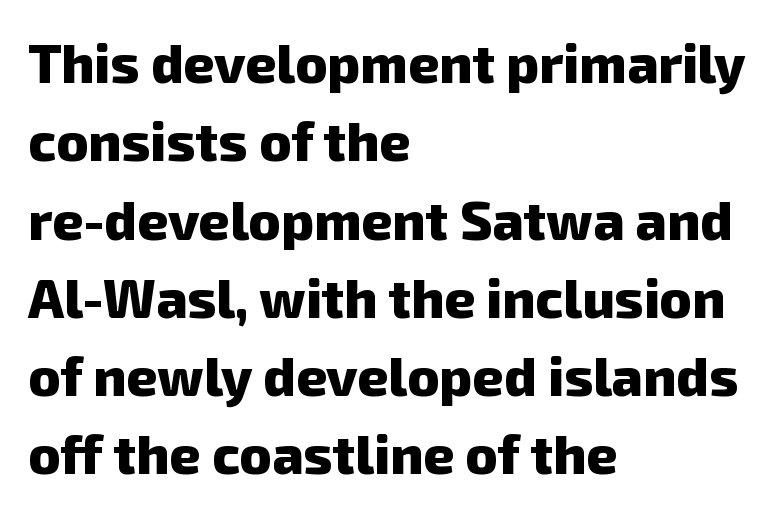
The image shows 54 px heavy sans-serif type; set left-aligned, normal line spacing (1.45x), normal letter spacing, not underlined; low stroke contrast and a medium x-height.
